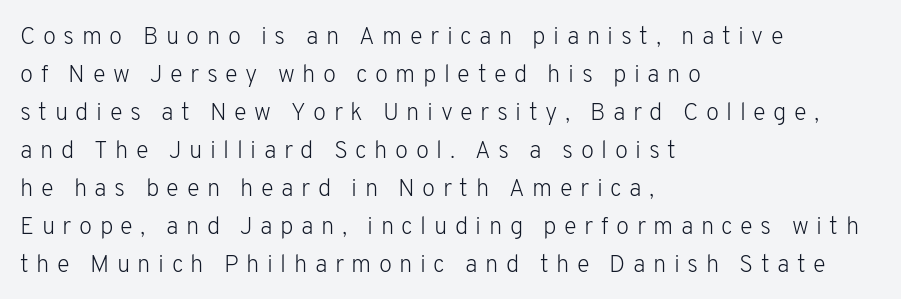
{"italic": "no", "bold": "no", "underline": "no", "align": "left", "line_spacing": "normal", "line_spacing_ratio": 1.58, "letter_spacing": "wide", "letter_spacing_em": 0.31, "glyph_px": 24}
